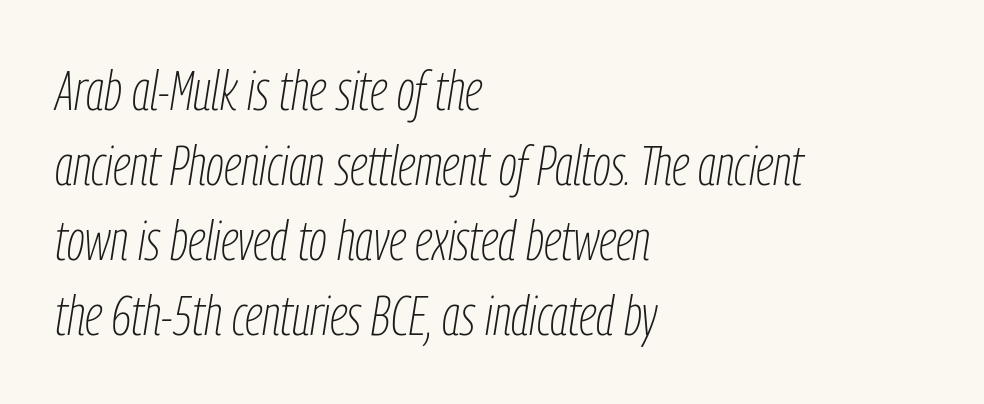
Caption: multi-line text, flush left, ragged right. Descender tails drop into unmarked territory. Weight: not bold — regular or lighter. A typesetter would call this proportional, since set widths differ per character.
